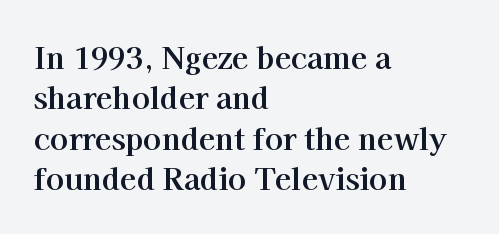
Q: Is the text bold? A: Yes.
Q: Is the text italic (slanted)? A: No, it is upright.
Q: Is the typeface a serif or a sans-serif typeface? A: Serif.
Q: Is the text underlined? A: No.
Q: How is the paragraph aligned? A: Left-aligned.
Q: Is the spacing between letters normal or unusually wide? A: Normal.
Q: Is the spacing between lines tight, normal or loose? A: Normal.
Q: Width (condensed, normal, or wide)? A: Normal.
Q: Stroke contrast? A: High.
Q: x-height? A: Medium.
Q: Monospaced? A: No.
